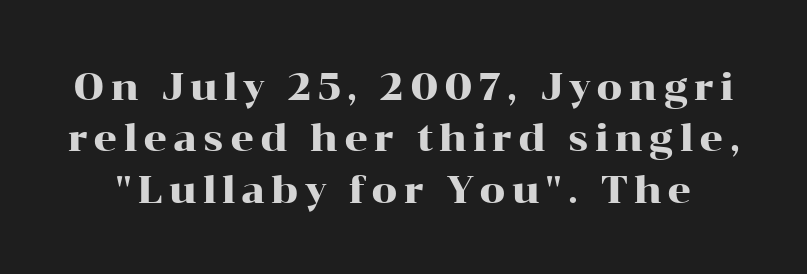
Does the lettering tilt? It doesn't — this is upright. Quick note: interline space is typical. The face used here is proportionally spaced, like ordinary book or web type. This is serif lettering, the kind often seen in printed books. Beneath every word, the page is bare.
